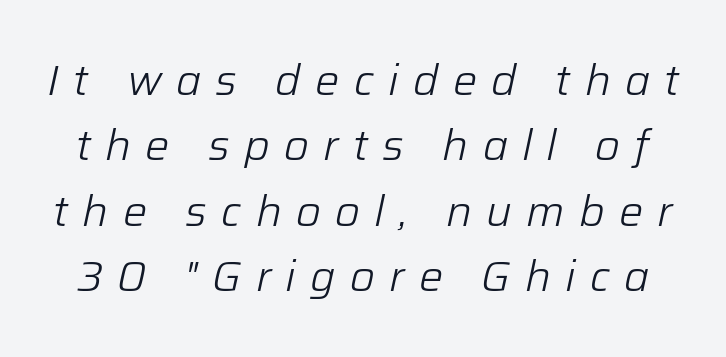
{"italic": "yes", "lean": "right", "slant_degrees": 12, "bold": "no", "weight": "light", "width": "normal", "stroke_contrast": "low", "x_height": "medium", "monospaced": "no", "underline": "no", "line_spacing": "normal", "line_spacing_ratio": 1.52, "letter_spacing": "wide", "letter_spacing_em": 0.33, "glyph_px": 43}
